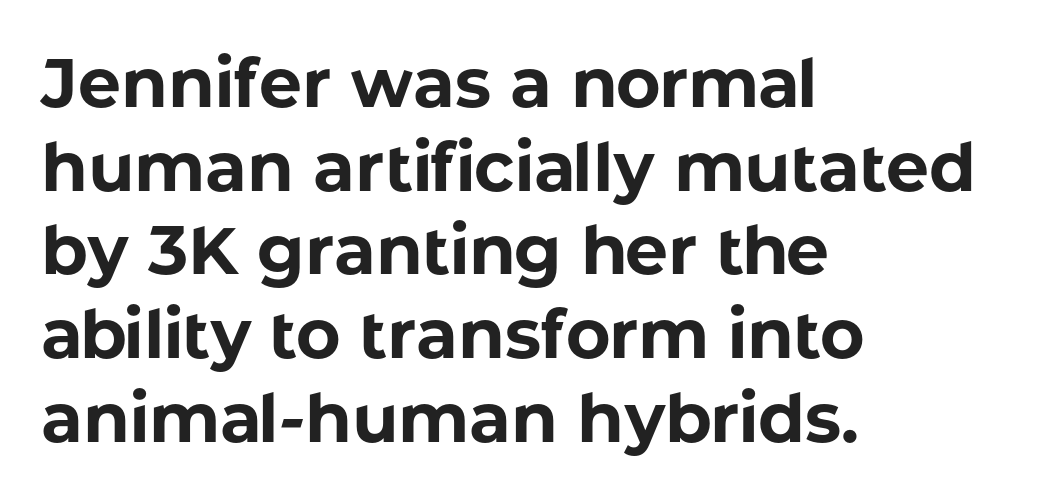
Emphasis by weight is at full strength: bold. Posture: straight, roman, zero tilt. I'd call this a sans setting — the letters go barefoot. Think of a printed novel: that variable character pitch is what you see here.
